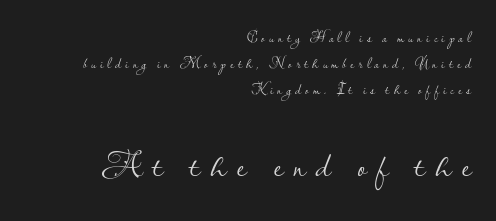
{"serif": "no", "bold": "no", "weight": "light", "width": "normal", "stroke_contrast": "low", "x_height": "small", "monospaced": "no", "underline": "no", "align": "right", "line_spacing_ratio": 1.75, "letter_spacing": "wide", "letter_spacing_em": 0.27, "larger_block": "second", "size_ratio": 2.53, "glyph_px": 38}
